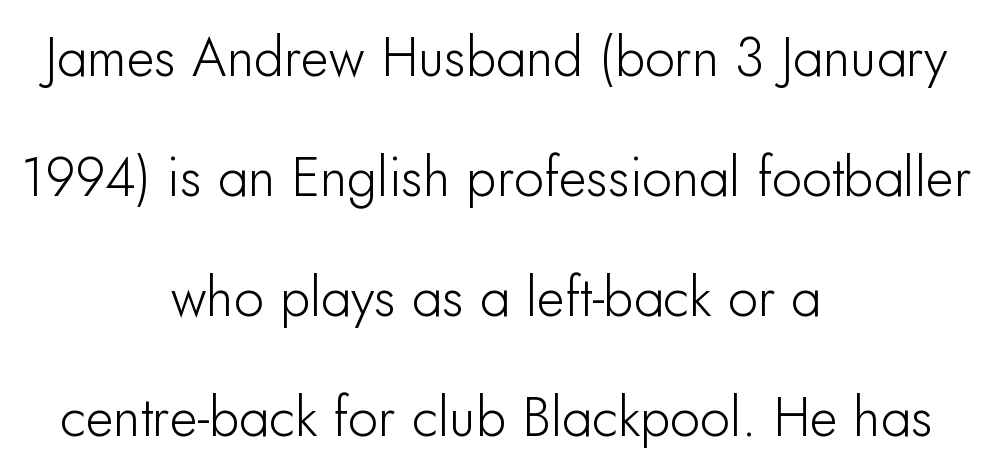
Q: Is the text italic (slanted)? A: No, it is upright.
Q: Is the typeface a serif or a sans-serif typeface? A: Sans-serif.
Q: Is the text underlined? A: No.
Q: How is the paragraph aligned? A: Centered.
Q: Is the spacing between letters normal or unusually wide? A: Normal.
Q: Is the spacing between lines tight, normal or loose? A: Loose.
Q: Width (condensed, normal, or wide)? A: Normal.
Q: Stroke contrast? A: Low.
Q: x-height? A: Small.
Q: Monospaced? A: No.
